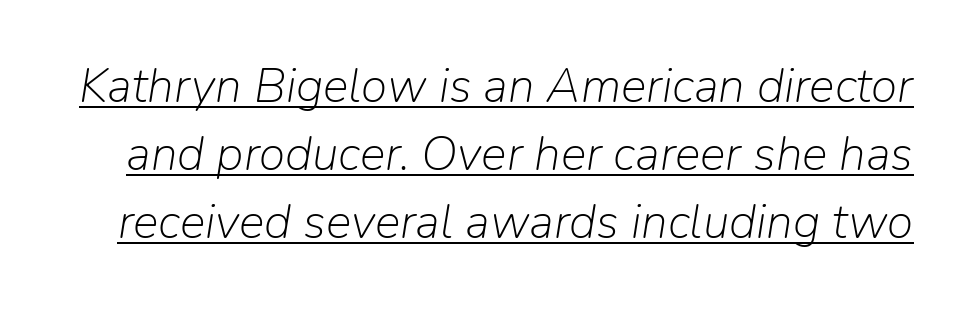
{"italic": "yes", "lean": "right", "slant_degrees": 9, "bold": "no", "weight": "light", "width": "normal", "stroke_contrast": "low", "x_height": "medium", "monospaced": "no", "underline": "yes", "line_spacing": "normal", "line_spacing_ratio": 1.42, "letter_spacing": "normal", "letter_spacing_em": 0.0, "glyph_px": 48}
